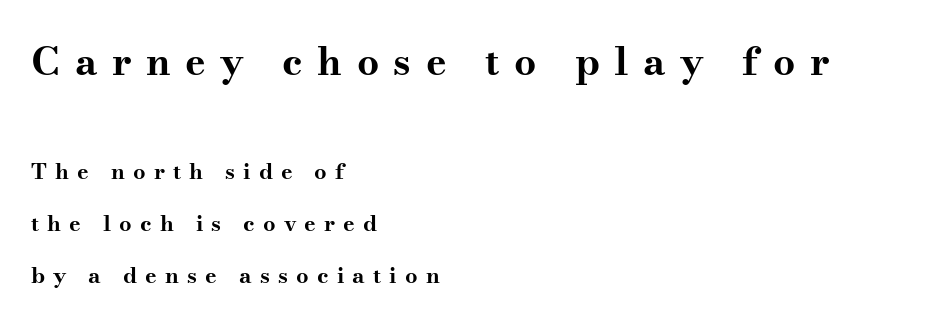
The image shows 39 px bold, wide serif type, upright; set left-aligned, loose line spacing (2.36x), unusually wide letter spacing (+0.37 em), not underlined; the first (top) block is 1.77x larger; medium stroke contrast and a small x-height.
